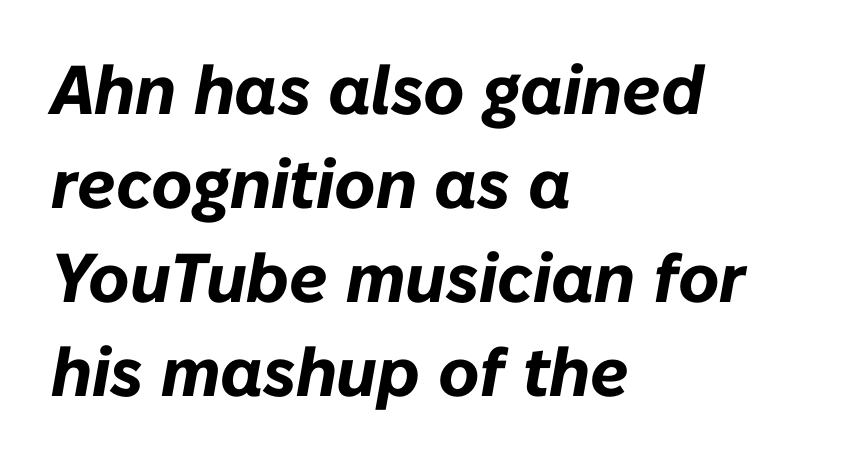
A typesetter would call this leading conventional body-copy spacing. The space beneath each line is pristine and unruled. These lines are rendered in a variable-pitch font. Stroke thickness is high; the sample reads as a true bold.
